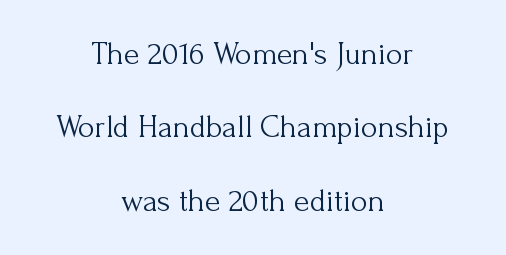
{"serif": "yes", "italic": "no", "bold": "no", "weight": "light", "width": "normal", "stroke_contrast": "medium", "x_height": "small", "monospaced": "no", "underline": "no", "align": "center", "line_spacing": "loose", "line_spacing_ratio": 2.29, "letter_spacing": "normal", "letter_spacing_em": 0.0, "glyph_px": 32}
